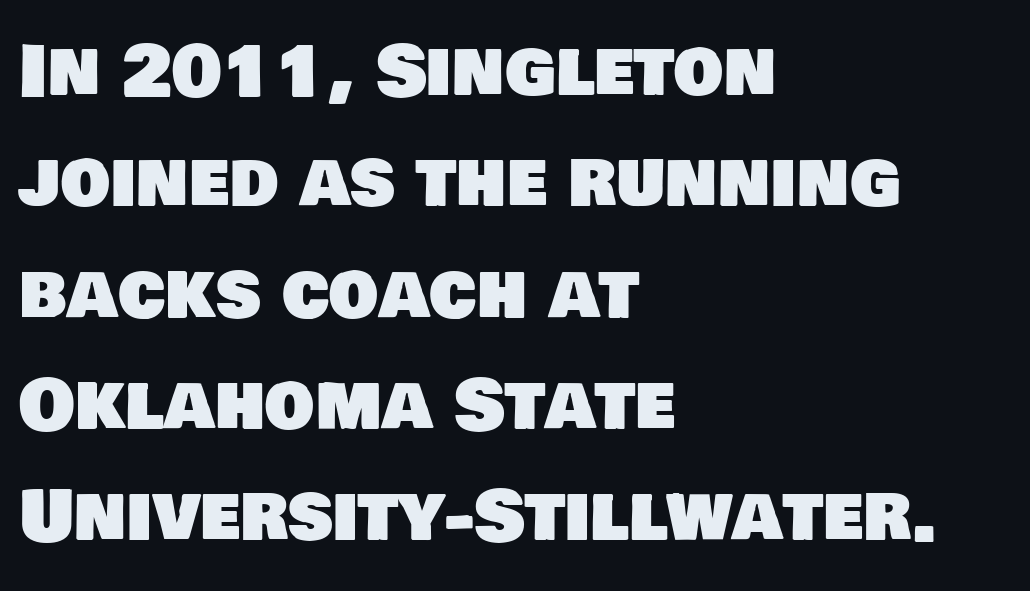
The lines in this sample share a left origin and differ only in where they stop. The face used here is a sans, in the tradition of grotesques and geometrics. Proportional: the letters do not fall into vertical columns. The horizontal fit of the characters is conventional and even. Just letters on the line, the space beneath them empty.
